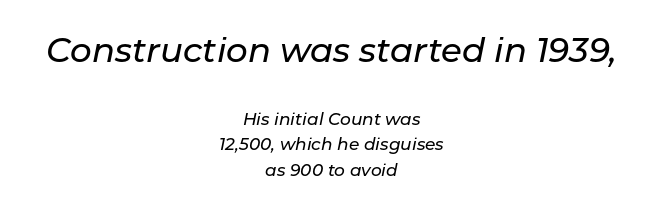
{"italic": "yes", "lean": "right", "slant_degrees": 11, "width": "normal", "stroke_contrast": "low", "x_height": "medium", "monospaced": "no", "underline": "no", "align": "center", "line_spacing": "normal", "line_spacing_ratio": 1.51, "letter_spacing": "normal", "letter_spacing_em": 0.0, "larger_block": "first", "size_ratio": 2.0, "glyph_px": 34}
